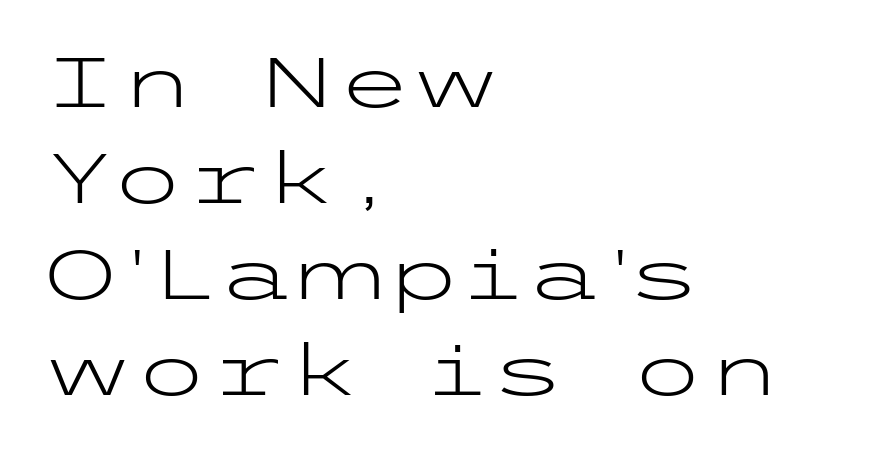
{"serif": "no", "italic": "no", "bold": "no", "weight": "light", "width": "wide", "stroke_contrast": "low", "x_height": "medium", "underline": "no", "align": "left", "line_spacing": "normal", "line_spacing_ratio": 1.37, "letter_spacing": "normal", "letter_spacing_em": 0.0, "glyph_px": 70}
